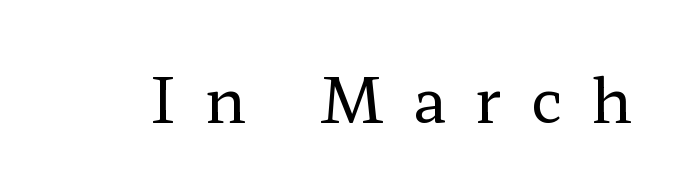
The image shows 61 px regular-weight, wide serif type, upright; set unusually wide letter spacing (+0.48 em), not underlined; low stroke contrast and a medium x-height.
